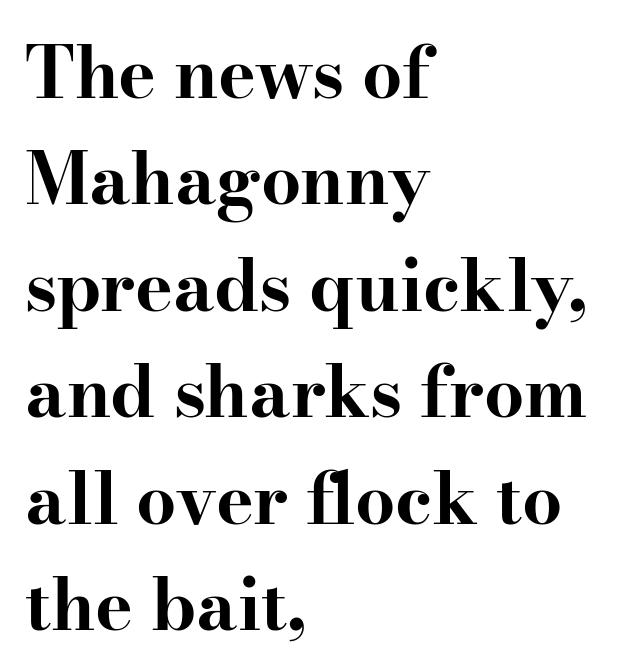
The image shows 71 px bold, wide serif type, upright; set left-aligned, normal line spacing (1.5x), normal letter spacing, not underlined; high stroke contrast and a small x-height.
